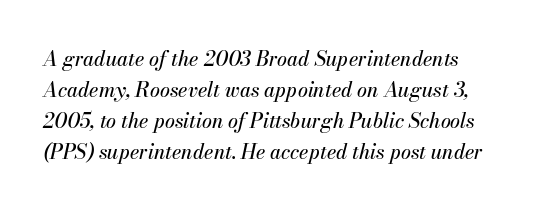
The lettering tilts uniformly, giving the passage an italic look. These lines stack with their left ends in a neat column. The passage shown has conventional tracking throughout. Decoration check: the copy has no underline. The rendering uses a moderate line-height, typical for paragraphs.
